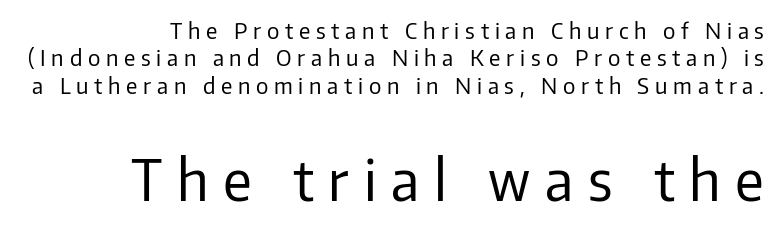
The image shows 56 px regular-weight sans-serif type, upright; set right-aligned, normal line spacing (1.25x), unusually wide letter spacing (+0.26 em), not underlined; the second (bottom) block is 2.55x larger; low stroke contrast and a medium x-height.
